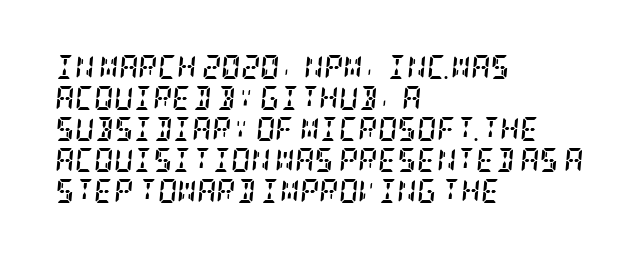
Horizontal alignment here is leftward, the default for most running prose. Quick note: italic. Rows of type keep a routine distance in the vertical direction. You'd pick this weight for a headline — it's a proper bold.
